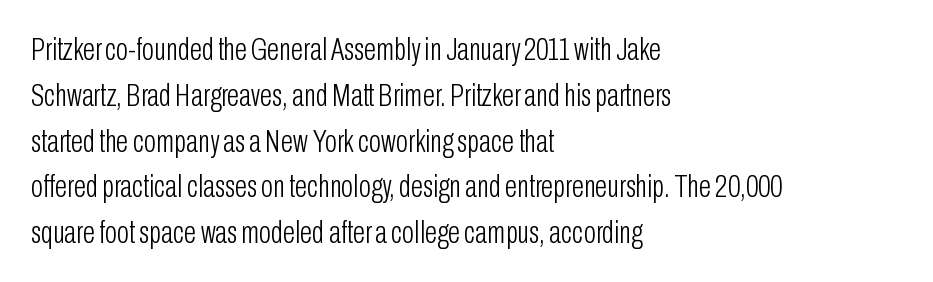
The image shows 32 px light, condensed sans-serif type, upright; set left-aligned, normal line spacing (1.43x), normal letter spacing, not underlined; low stroke contrast and a medium x-height.
